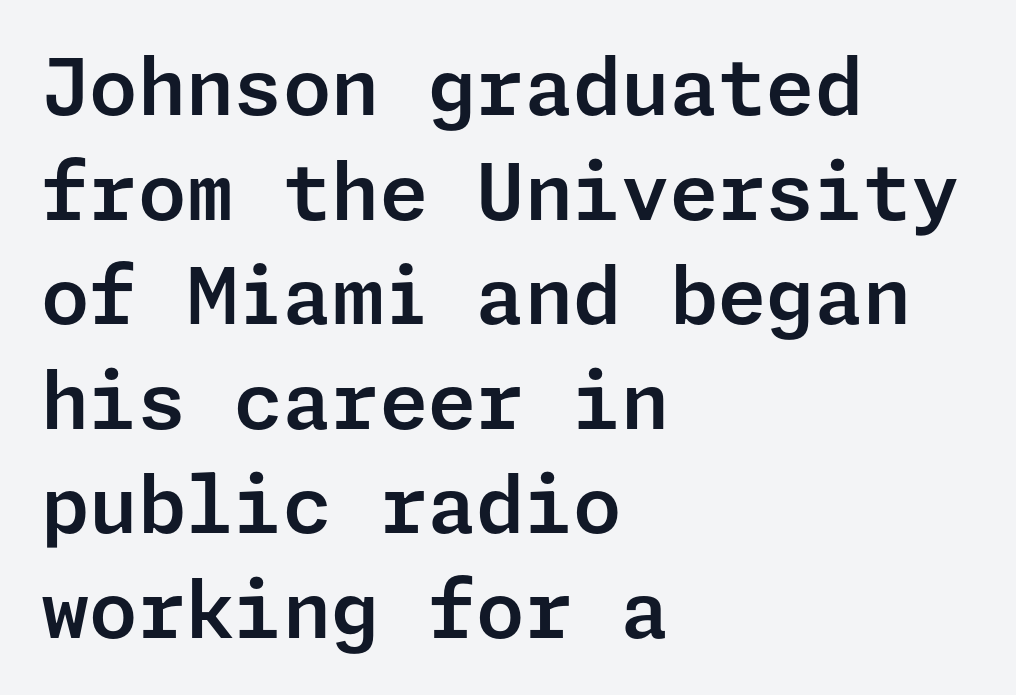
Observe the ordinary spacing: letters are neighbours, not strangers. The type sits square on the baseline with zero lean. Every row of glyphs begins at an identical x-position on the left. The leading is moderate, giving the passage an even texture. Type without underlining. Font category for this specimen: sans-serif.
